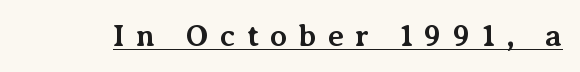
The image shows 31 px bold serif type, upright; set unusually wide letter spacing (+0.36 em), underlined; medium stroke contrast and a medium x-height.
